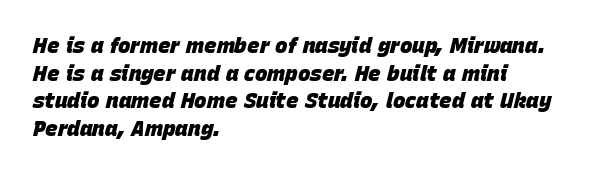
{"italic": "yes", "lean": "right", "slant_degrees": 15, "bold": "yes", "underline": "no", "align": "left", "line_spacing": "normal", "line_spacing_ratio": 1.31, "letter_spacing": "normal", "letter_spacing_em": 0.0, "glyph_px": 21}
